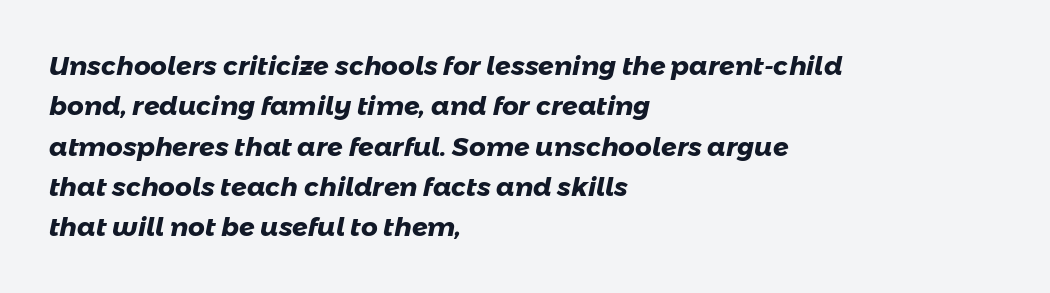
The image shows 26 px bold type; set left-aligned, normal line spacing (1.55x), normal letter spacing, not underlined.
